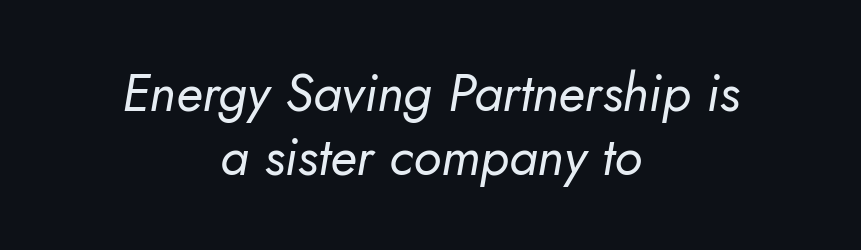
The image shows 52 px regular-weight type, italic (leaning right); set centered, line spacing 1.23x, normal letter spacing, not underlined; low stroke contrast and a small x-height.
